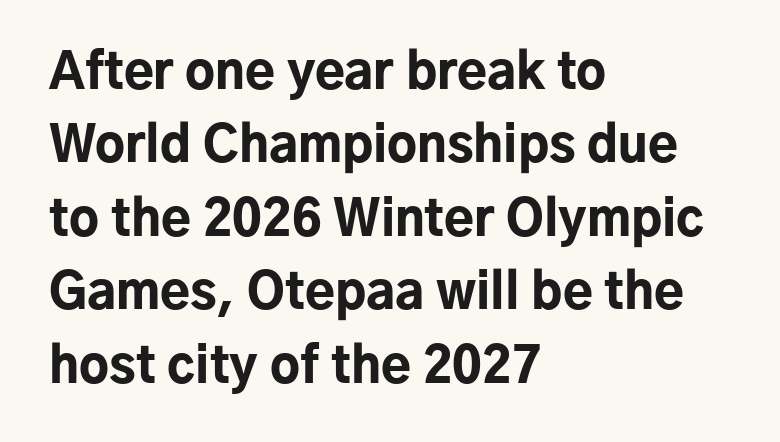
If you drew a line through each stem, it would be perfectly vertical. Thick stems and heavy bowls — unmistakably bold. The rendering shows plain stroke endings on the letterforms — a sans-serif design. If you drew a ruler down the left edge, every line would touch it. Proportional: the letters do not fall into vertical columns.
